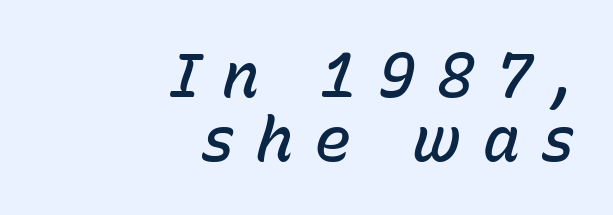
The image shows 62 px semibold type, italic (leaning right); set right-aligned, tight line spacing (1.03x), unusually wide letter spacing (+0.34 em), not underlined; low stroke contrast and a medium x-height.
